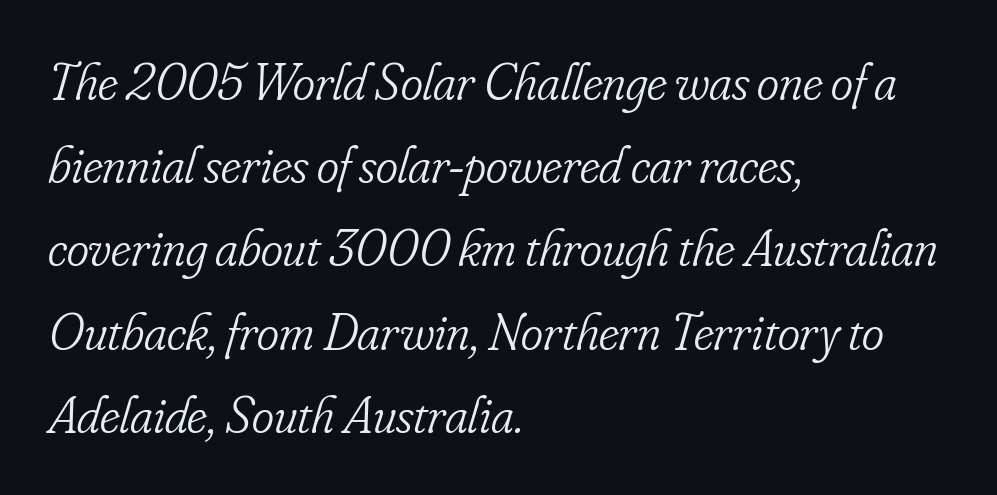
The image shows 53 px light, condensed serif type, italic (leaning right); set left-aligned, normal line spacing (1.57x), normal letter spacing, not underlined; low stroke contrast and a small x-height.
